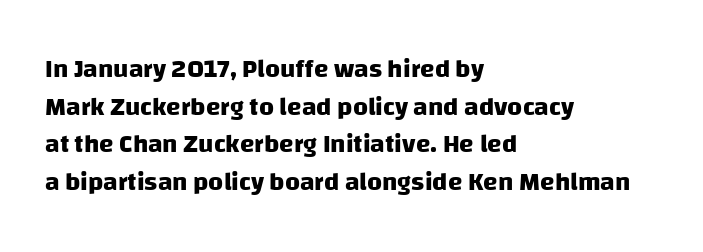
{"bold": "yes", "underline": "no", "align": "left", "line_spacing": "normal", "line_spacing_ratio": 1.45, "letter_spacing": "normal", "letter_spacing_em": 0.0, "glyph_px": 26}
